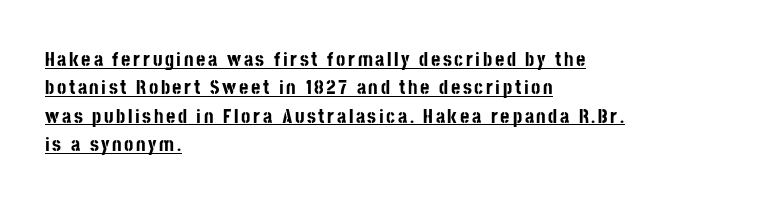
{"italic": "no", "bold": "yes", "underline": "yes", "align": "left", "line_spacing": "normal", "line_spacing_ratio": 1.42, "glyph_px": 20}
